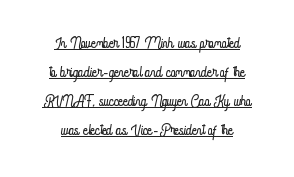
Q: Is the text bold? A: No.
Q: Is the text underlined? A: Yes.
Q: How is the paragraph aligned? A: Centered.
Q: Is the spacing between letters normal or unusually wide? A: Normal.
Q: Is the spacing between lines tight, normal or loose? A: Normal.
